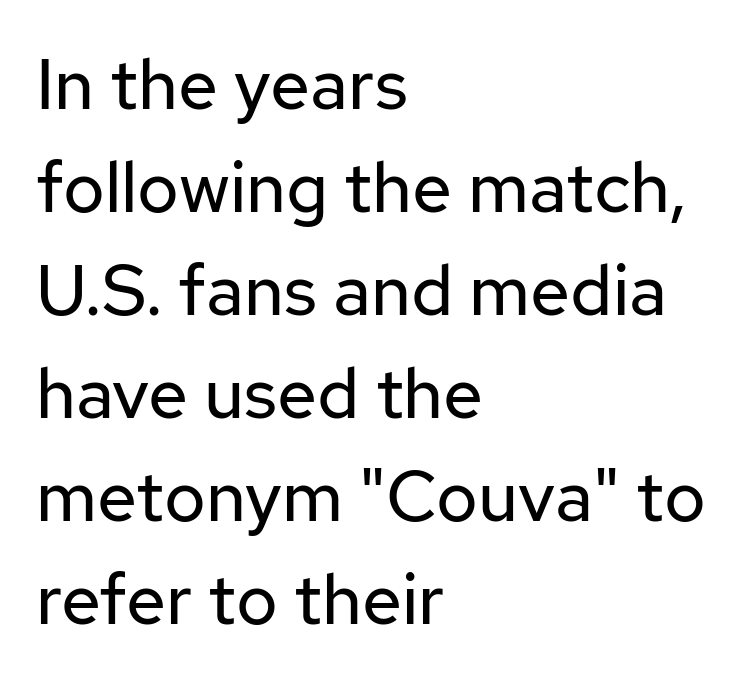
Q: Is the text bold? A: No.
Q: Is the text italic (slanted)? A: No, it is upright.
Q: Is the typeface a serif or a sans-serif typeface? A: Sans-serif.
Q: Is the text underlined? A: No.
Q: How is the paragraph aligned? A: Left-aligned.
Q: Is the spacing between letters normal or unusually wide? A: Normal.
Q: Is the spacing between lines tight, normal or loose? A: Normal.
Q: Width (condensed, normal, or wide)? A: Normal.
Q: Stroke contrast? A: Low.
Q: x-height? A: Medium.
Q: Monospaced? A: No.
